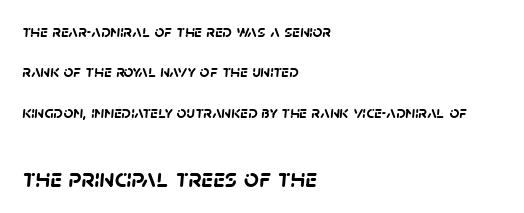
{"bold": "yes", "underline": "no", "align": "left", "line_spacing": "loose", "line_spacing_ratio": 2.37, "letter_spacing": "normal", "letter_spacing_em": 0.0, "larger_block": "second", "size_ratio": 1.53, "glyph_px": 26}
